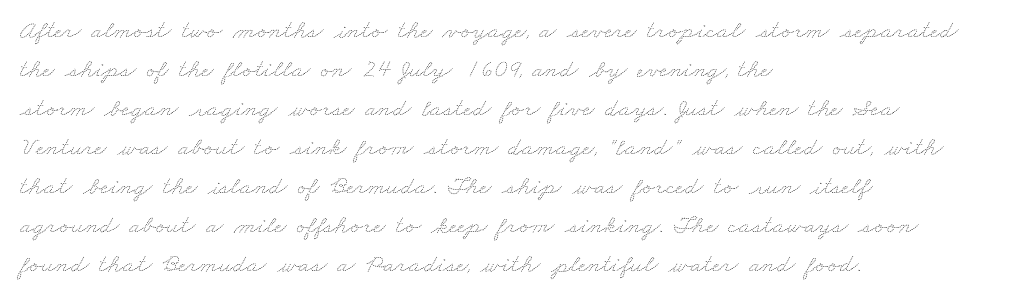
Q: Is the text bold? A: No.
Q: Is the text underlined? A: No.
Q: How is the paragraph aligned? A: Left-aligned.
Q: Is the spacing between letters normal or unusually wide? A: Normal.
Q: Is the spacing between lines tight, normal or loose? A: Normal.
